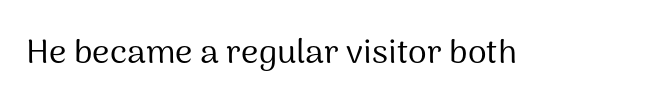
Stems and bowls with no extra thickness — not bold. Each letter keeps its own natural width here, so spacing adapts to shape. Only glyphs here, with clear space below each row. Observe the ordinary spacing: letters are neighbours, not strangers. Ordinary non-slanted type is in use. In terms of letterform style, serifs are entirely absent.
